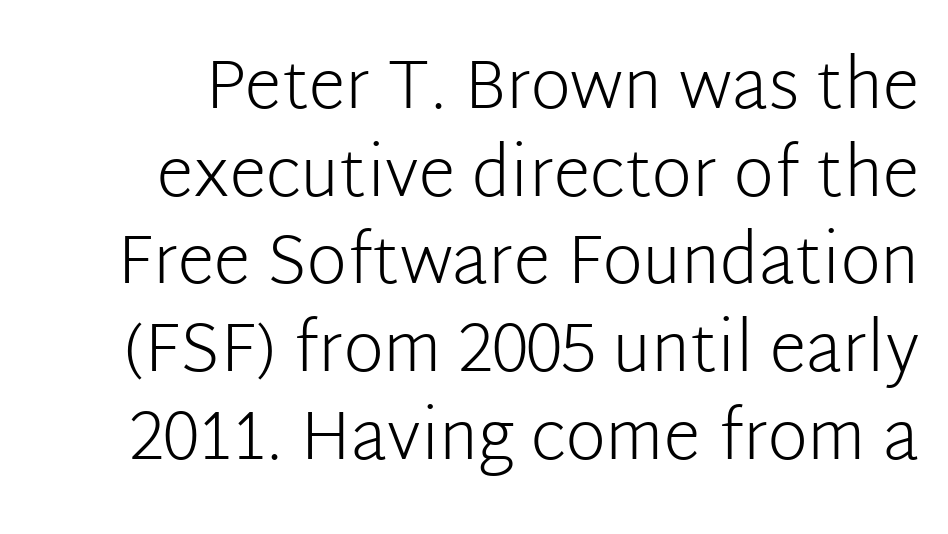
{"serif": "no", "italic": "no", "bold": "no", "weight": "light", "width": "normal", "stroke_contrast": "low", "x_height": "medium", "monospaced": "no", "underline": "no", "line_spacing": "normal", "line_spacing_ratio": 1.29, "letter_spacing": "normal", "letter_spacing_em": 0.0, "glyph_px": 68}
